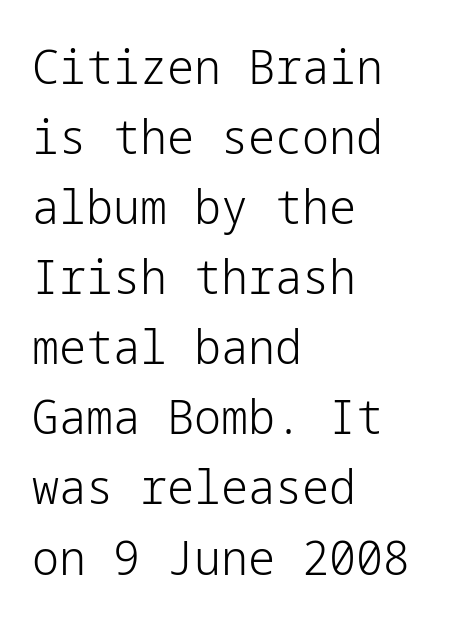
The characters are drawn with everyday or finer stroke widths. Students, observe: this is what conventionally led text looks like. The baseline area is clear. There is no visible air inserted between adjacent glyphs.
